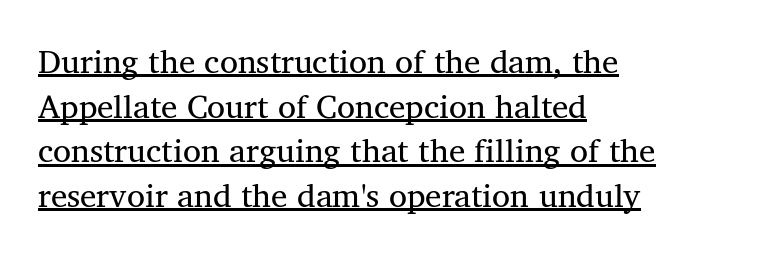
Compared with undecorated copy, this sample adds a rule below the words. The designer left line spacing at the default. Is this a sans? No — the strokes have serifs. Is the letter spacing exaggerated? No — it looks like the ordinary default. The setting favours the left margin, as ordinary paragraphs usually do.
